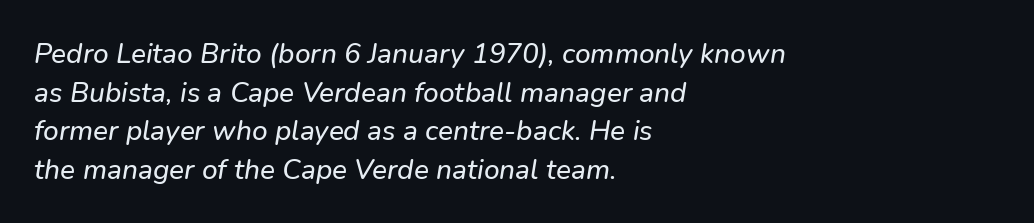
The image shows 28 px sans-serif type; set left-aligned, normal line spacing (1.38x), normal letter spacing, not underlined; low stroke contrast and a medium x-height.
